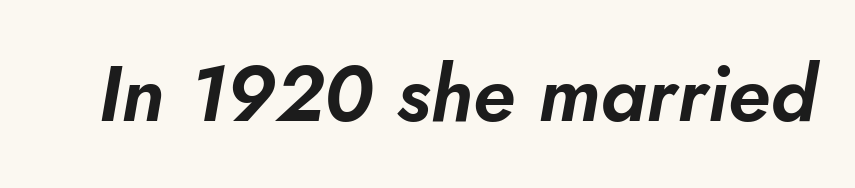
Spacing verdict: proportional, widths tailored to each character. Yep, that's italic — everything's leaning. Quick note: underline off. Default kerning and tracking; the words read as compact shapes.
